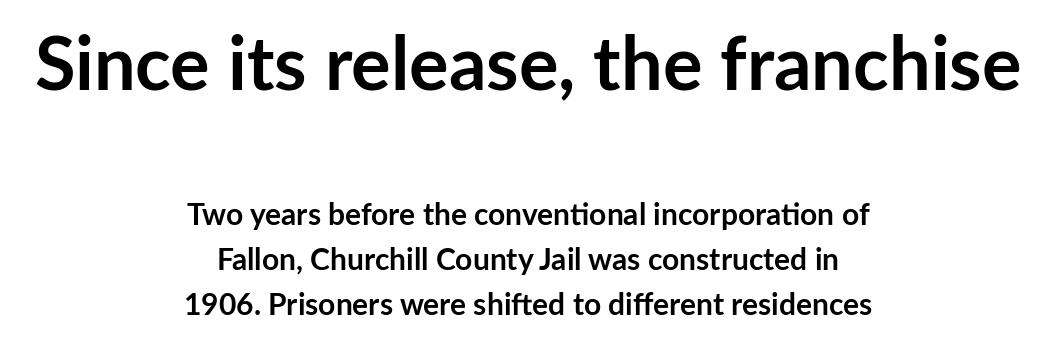
{"serif": "no", "italic": "no", "bold": "yes", "weight": "semibold", "width": "normal", "stroke_contrast": "low", "x_height": "medium", "monospaced": "no", "underline": "no", "align": "center", "line_spacing": "normal", "line_spacing_ratio": 1.5, "letter_spacing": "normal", "letter_spacing_em": 0.0, "larger_block": "first", "size_ratio": 2.47, "glyph_px": 74}
